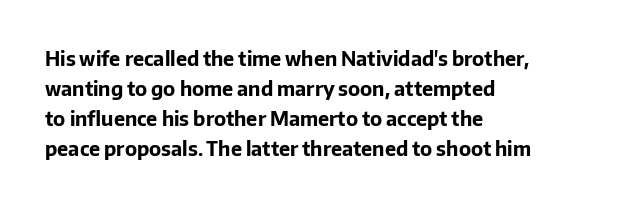
Alignment: flush left. Tall strokes in this sample are plumb rather than angled. Successive baselines arrive at the customary interval. The rendering uses a bold face; every stroke is thick and dark. The specimen omits any rule beneath the text block's lines. Short note: letters normally spaced.
